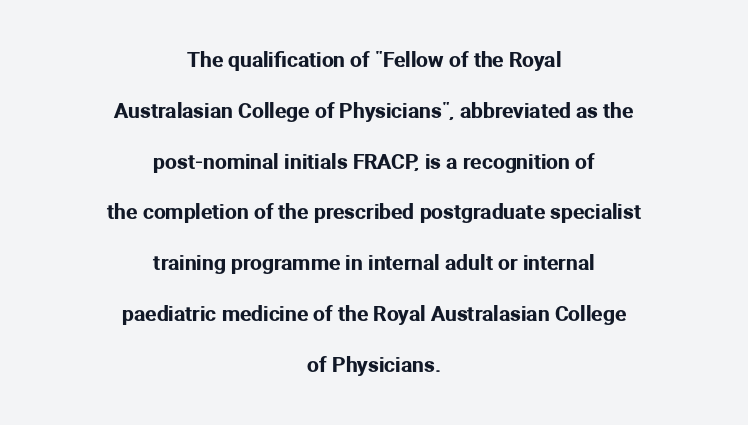
You could fit nearly another row in the gap between these rows. Type without underlining. Every stem runs plumb, perpendicular to the baseline. Is the block centered? Yes — each line is placed symmetrically about the middle. Observe the ordinary spacing: letters are neighbours, not strangers.
